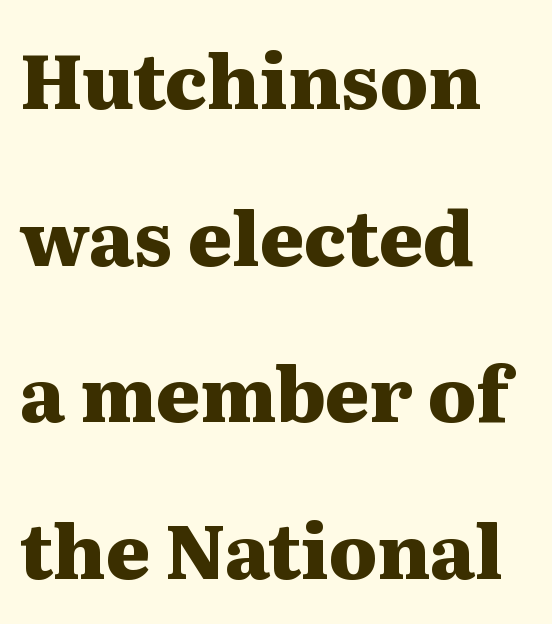
Q: Is the text bold? A: Yes.
Q: Is the text italic (slanted)? A: No, it is upright.
Q: Is the typeface a serif or a sans-serif typeface? A: Serif.
Q: Is the text underlined? A: No.
Q: How is the paragraph aligned? A: Left-aligned.
Q: Is the spacing between letters normal or unusually wide? A: Normal.
Q: Is the spacing between lines tight, normal or loose? A: Loose.
Q: Width (condensed, normal, or wide)? A: Wide.
Q: Stroke contrast? A: Medium.
Q: x-height? A: Medium.
Q: Monospaced? A: No.
